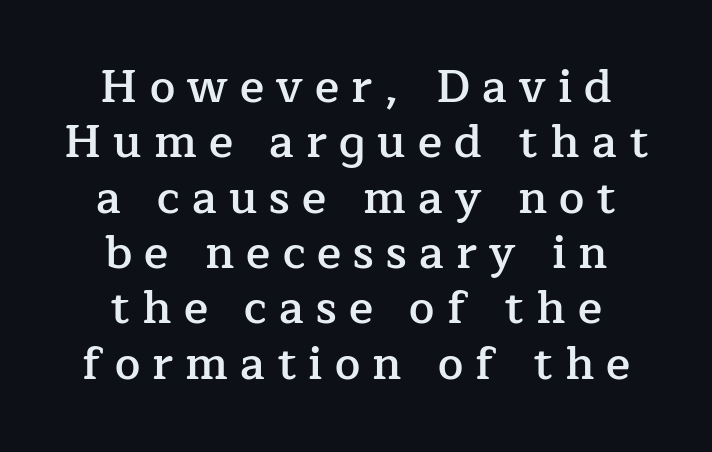
Q: Is the text bold? A: Semi-bold.
Q: Is the text italic (slanted)? A: No, it is upright.
Q: Is the typeface a serif or a sans-serif typeface? A: Serif.
Q: Is the text underlined? A: No.
Q: How is the paragraph aligned? A: Centered.
Q: Is the spacing between letters normal or unusually wide? A: Unusually wide.
Q: Width (condensed, normal, or wide)? A: Normal.
Q: Stroke contrast? A: Low.
Q: x-height? A: Medium.
Q: Monospaced? A: No.
